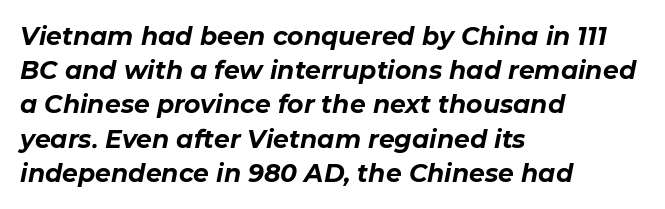
The image shows 25 px bold type, italic (leaning right); set left-aligned, normal line spacing (1.37x), normal letter spacing, not underlined.
